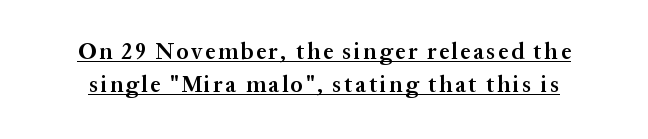
Q: Is the text bold? A: Semi-bold.
Q: Is the text italic (slanted)? A: No, it is upright.
Q: Is the text underlined? A: Yes.
Q: Is the spacing between lines tight, normal or loose? A: Normal.
